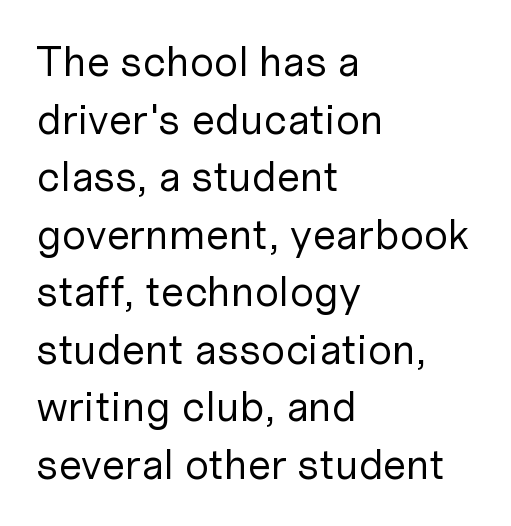
The image shows 42 px regular-weight sans-serif type, upright; set left-aligned, normal line spacing (1.37x), normal letter spacing, not underlined; low stroke contrast and a medium x-height.
